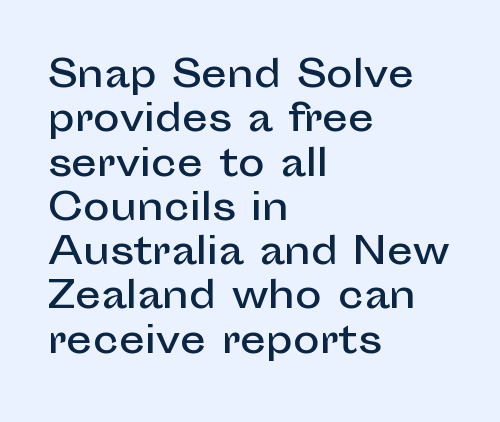
{"serif": "no", "italic": "no", "width": "normal", "stroke_contrast": "low", "x_height": "medium", "monospaced": "no", "underline": "no", "align": "left", "line_spacing_ratio": 1.23, "letter_spacing": "normal", "letter_spacing_em": 0.0, "glyph_px": 36}
